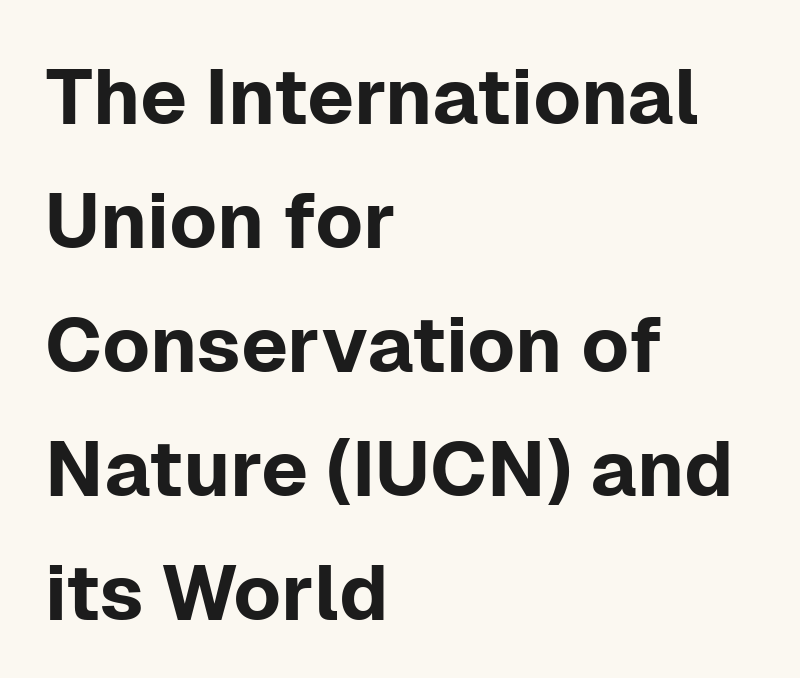
{"serif": "no", "italic": "no", "width": "normal", "stroke_contrast": "low", "x_height": "medium", "monospaced": "no", "underline": "no", "align": "left", "line_spacing": "normal", "line_spacing_ratio": 1.59, "letter_spacing": "normal", "letter_spacing_em": 0.0, "glyph_px": 78}
